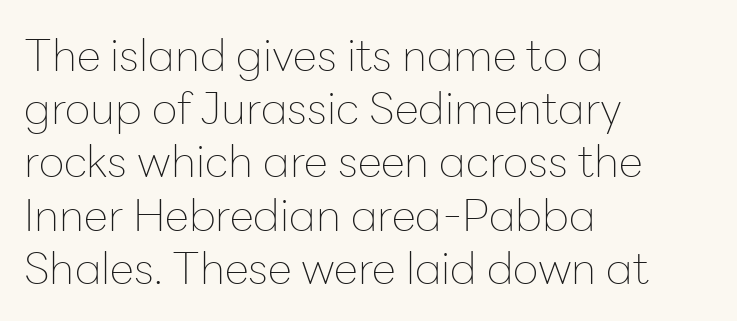
{"serif": "no", "italic": "no", "bold": "no", "weight": "thin", "width": "normal", "stroke_contrast": "low", "x_height": "medium", "monospaced": "no", "underline": "no", "align": "left", "line_spacing_ratio": 1.21, "letter_spacing": "normal", "letter_spacing_em": 0.0, "glyph_px": 44}
